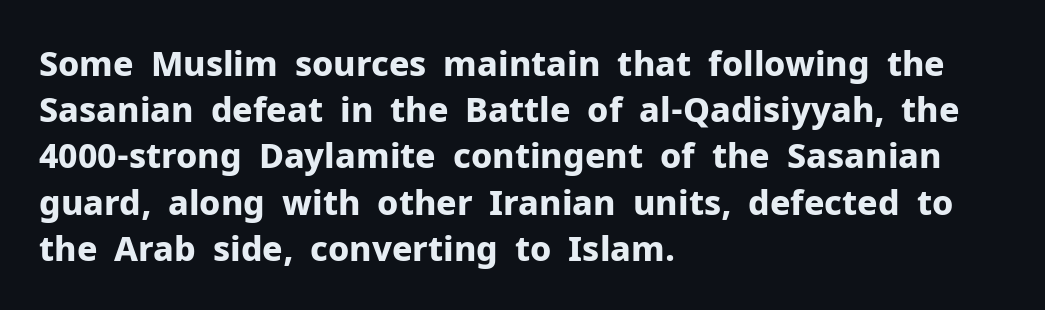
The image shows 34 px bold sans-serif type, upright; set left-aligned, normal line spacing (1.36x), normal letter spacing, not underlined; low stroke contrast and a medium x-height.
